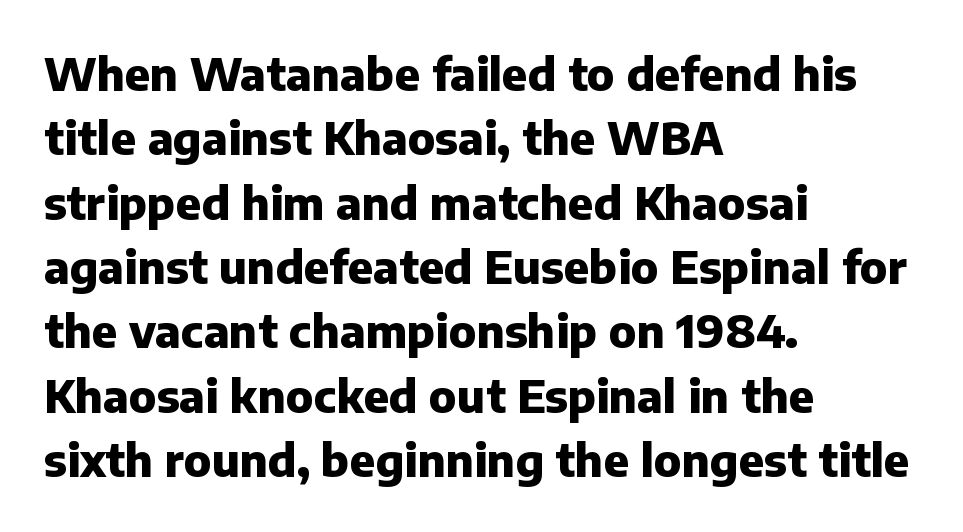
The image shows 45 px heavy sans-serif type, upright; set left-aligned, normal line spacing (1.43x), normal letter spacing, not underlined; low stroke contrast and a medium x-height.
